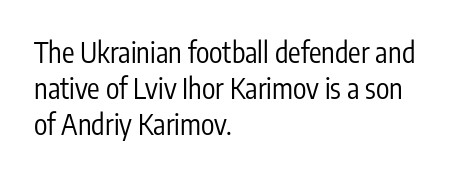
The image shows 28 px regular-weight, condensed sans-serif type, upright; set left-aligned, normal line spacing (1.28x), normal letter spacing, not underlined; low stroke contrast and a medium x-height.
